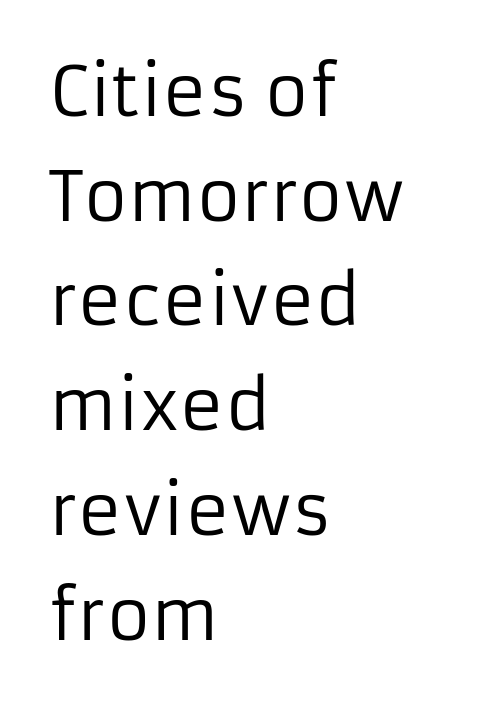
Check where the strokes stop: nothing finishes them off — pure sans. The words here are not underlined. These lines were composed using upright roman letters. Is this a fixed-width face? No — the glyphs have proportional, varying widths. The face used here is rendered with its standard letterfit. Vertical stems look standard width or narrower in stroke.
